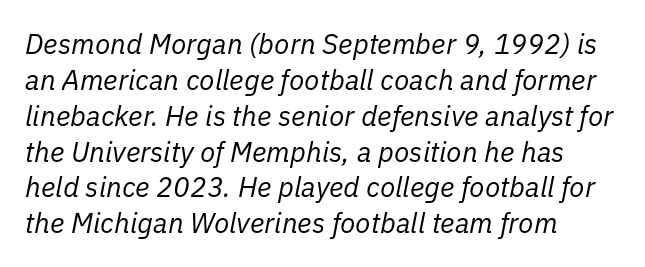
Q: Is the text bold? A: No.
Q: Is the text italic (slanted)? A: Yes, it leans right by about 11 degrees.
Q: Is the text underlined? A: No.
Q: How is the paragraph aligned? A: Left-aligned.
Q: Is the spacing between letters normal or unusually wide? A: Normal.
Q: Is the spacing between lines tight, normal or loose? A: Normal.
Q: Width (condensed, normal, or wide)? A: Normal.
Q: Stroke contrast? A: Low.
Q: x-height? A: Medium.
Q: Monospaced? A: No.
